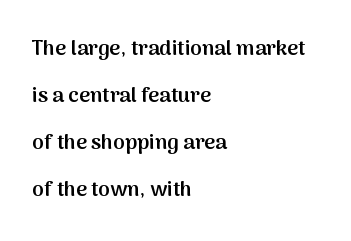
Q: Is the text bold? A: Semi-bold.
Q: Is the text italic (slanted)? A: No, it is upright.
Q: Is the text underlined? A: No.
Q: How is the paragraph aligned? A: Left-aligned.
Q: Is the spacing between letters normal or unusually wide? A: Normal.
Q: Is the spacing between lines tight, normal or loose? A: Loose.
